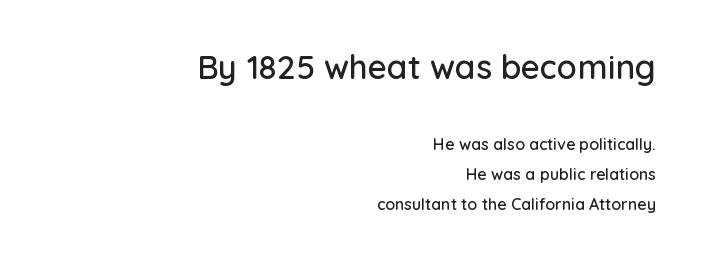
{"serif": "no", "italic": "no", "width": "normal", "stroke_contrast": "low", "x_height": "medium", "monospaced": "no", "underline": "no", "align": "right", "line_spacing_ratio": 1.87, "letter_spacing": "normal", "letter_spacing_em": 0.0, "larger_block": "first", "size_ratio": 2.06, "glyph_px": 33}
